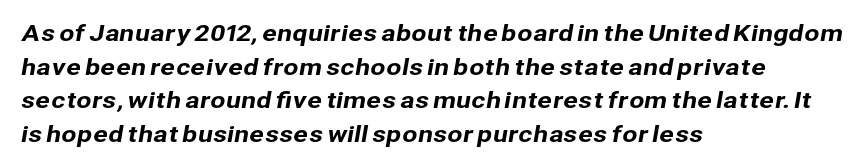
The image shows 22 px text type; set left-aligned, normal line spacing (1.53x), normal letter spacing, not underlined.
